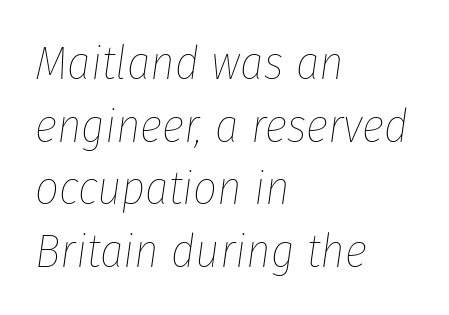
The image shows 47 px thin, condensed type, italic (leaning right); set left-aligned, normal line spacing (1.33x), normal letter spacing, not underlined; low stroke contrast and a medium x-height.
